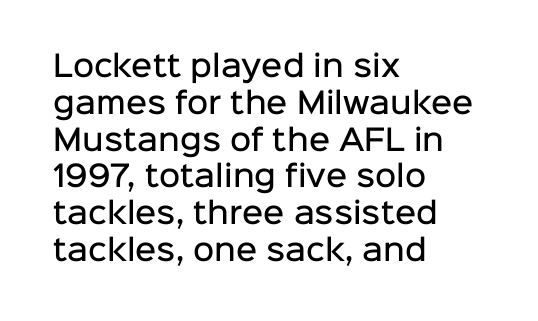
Q: Is the text bold? A: Semi-bold.
Q: Is the text italic (slanted)? A: No, it is upright.
Q: Is the typeface a serif or a sans-serif typeface? A: Sans-serif.
Q: Is the text underlined? A: No.
Q: How is the paragraph aligned? A: Left-aligned.
Q: Is the spacing between letters normal or unusually wide? A: Normal.
Q: Is the spacing between lines tight, normal or loose? A: Normal.
Q: Width (condensed, normal, or wide)? A: Normal.
Q: Stroke contrast? A: Low.
Q: x-height? A: Medium.
Q: Monospaced? A: No.
